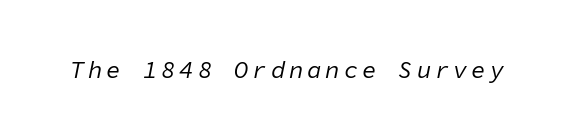
Style check: oblique. The font is comparable to plain body text, perhaps lighter. Just letters on the line, the space beneath them empty.
